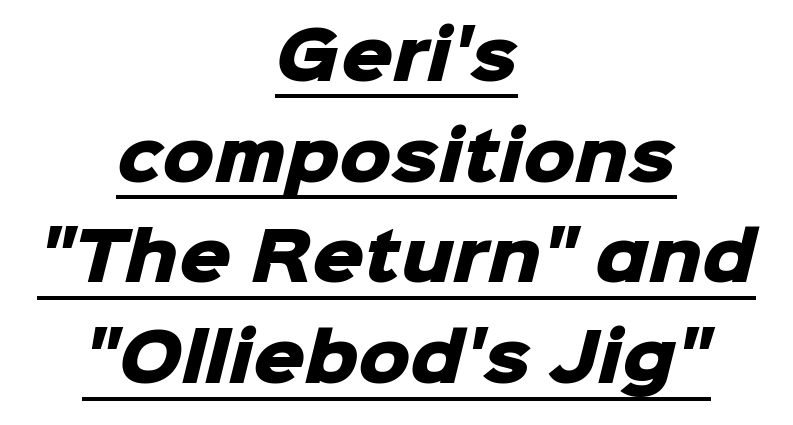
Varying glyph widths throughout — classic text-font behaviour. Underline: present. Honestly, the row spacing looks completely unremarkable. Each line is balanced around a shared central axis. Students, note that the glyphs here touch the page at normal intervals.
